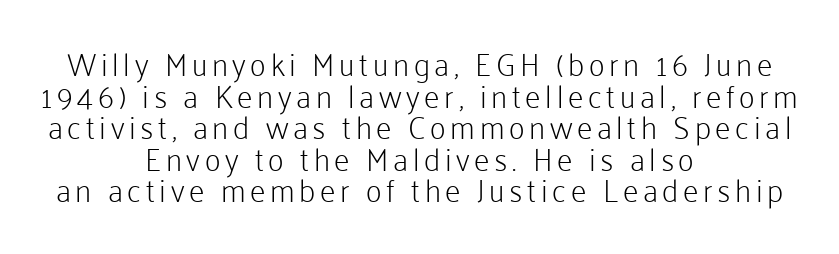
Q: Is the text bold? A: No.
Q: Is the text italic (slanted)? A: No, it is upright.
Q: Is the typeface a serif or a sans-serif typeface? A: Sans-serif.
Q: Is the text underlined? A: No.
Q: How is the paragraph aligned? A: Centered.
Q: Is the spacing between lines tight, normal or loose? A: Tight.
Q: Width (condensed, normal, or wide)? A: Normal.
Q: Stroke contrast? A: Low.
Q: x-height? A: Medium.
Q: Monospaced? A: No.
